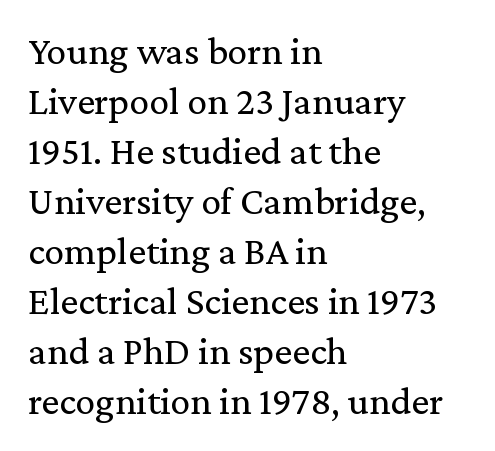
Stroke thickness stays within the range of a standard reading face or lighter. Underlining? Definitely not there. When letters stand straight like this, we call the style roman or upright. Line beginnings align vertically; line endings do not.
